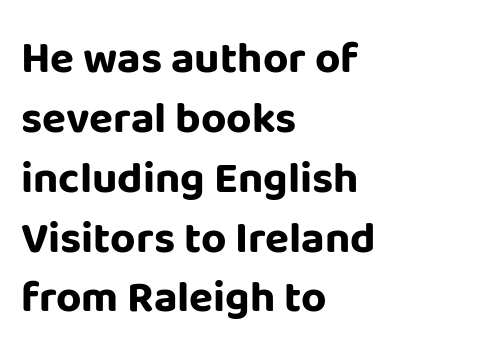
{"serif": "no", "italic": "no", "bold": "yes", "weight": "bold", "width": "normal", "stroke_contrast": "low", "x_height": "large", "monospaced": "no", "underline": "no", "align": "left", "line_spacing": "normal", "line_spacing_ratio": 1.36, "letter_spacing": "normal", "letter_spacing_em": 0.0, "glyph_px": 44}
